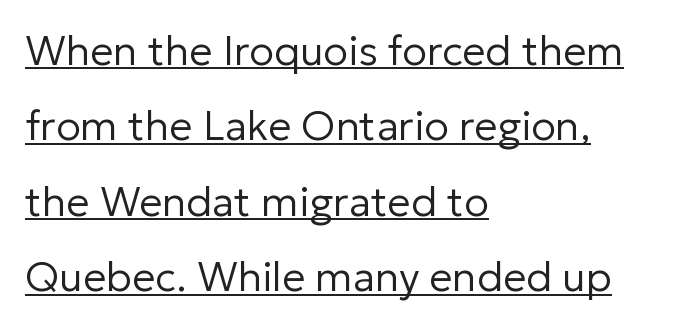
Q: Is the text bold? A: No.
Q: Is the text italic (slanted)? A: No, it is upright.
Q: Is the typeface a serif or a sans-serif typeface? A: Sans-serif.
Q: Is the text underlined? A: Yes.
Q: How is the paragraph aligned? A: Left-aligned.
Q: Is the spacing between letters normal or unusually wide? A: Normal.
Q: Width (condensed, normal, or wide)? A: Normal.
Q: Stroke contrast? A: Low.
Q: x-height? A: Medium.
Q: Monospaced? A: No.
